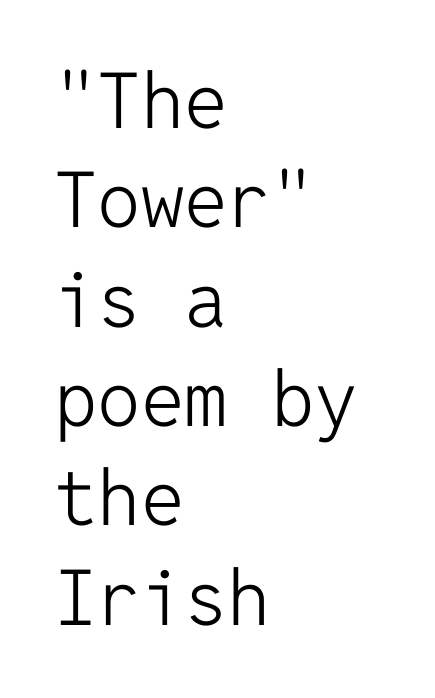
The image shows 77 px light sans-serif type, upright, monospaced; set left-aligned, normal line spacing (1.29x), normal letter spacing, not underlined; low stroke contrast and a medium x-height.
